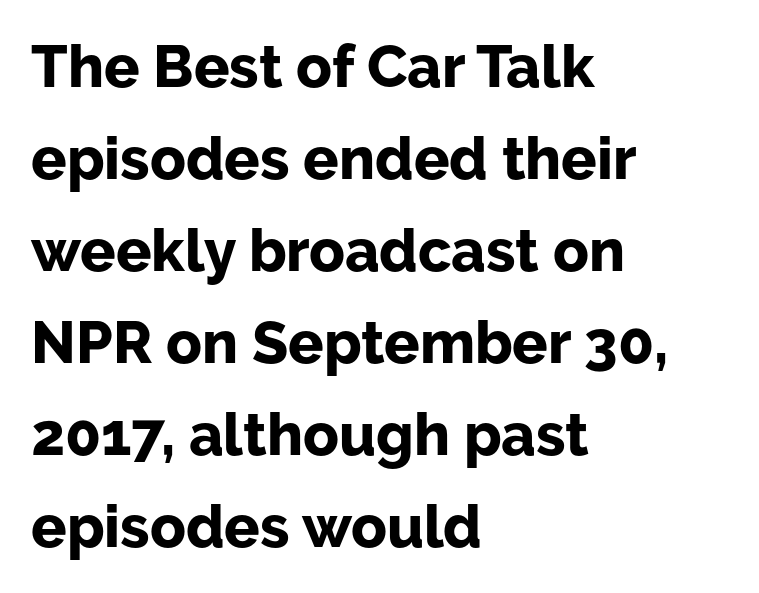
The image shows 59 px bold sans-serif type, upright; set left-aligned, normal line spacing (1.56x), normal letter spacing, not underlined; low stroke contrast and a medium x-height.
